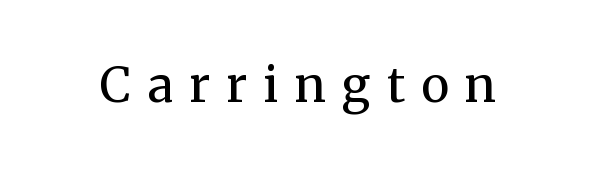
{"serif": "yes", "italic": "no", "bold": "no", "weight": "regular", "width": "normal", "stroke_contrast": "medium", "x_height": "medium", "monospaced": "no", "underline": "no", "letter_spacing": "wide", "letter_spacing_em": 0.34, "glyph_px": 48}
